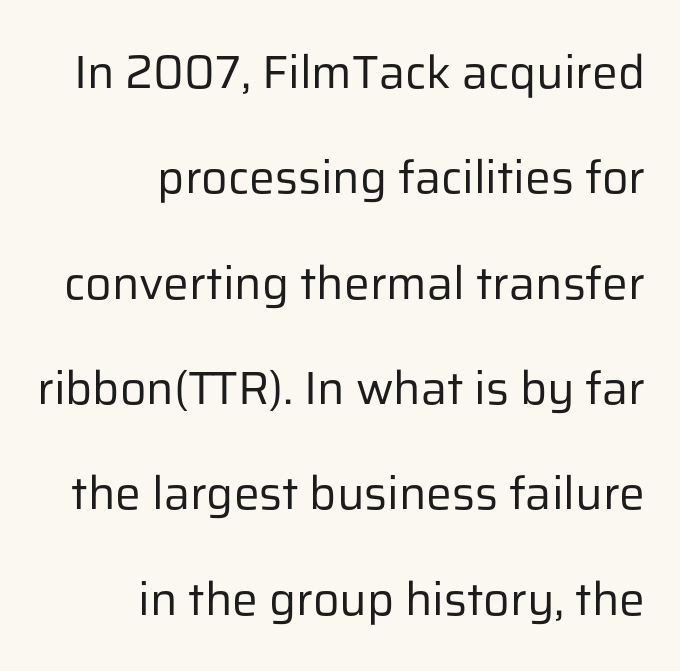
Is this a sans? Yes — the strokes have no serifs. Any mark beneath the type? The region is blank. Notice how the stems are strictly vertical — no italics here. Each line ends at the same right margin while the left side varies. The face used here is proportionally spaced, like ordinary book or web type.
